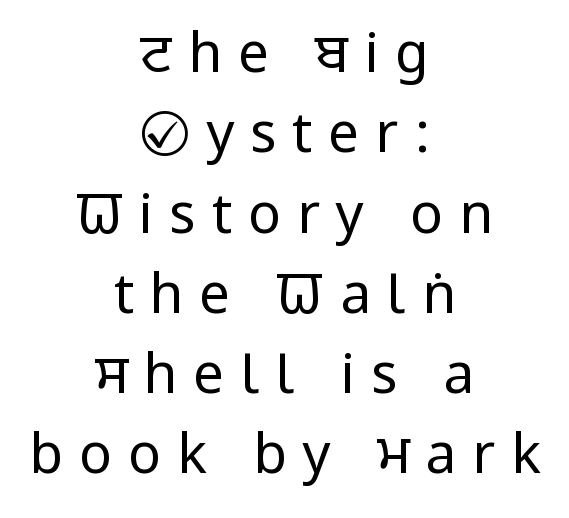
Note the varied advance widths — an 'i' is clearly narrower than an 'm'. The string is rendered with underlining switched off. The typesetting does not lean heavy: it is not bold. Tracking here is generous; glyphs stand well apart from one another. Vertically, the passage feels balanced, rows spaced as you'd expect. Ascenders rise straight up at ninety degrees.
